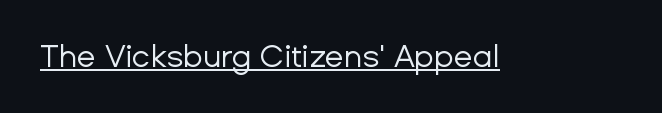
{"serif": "no", "italic": "no", "bold": "no", "weight": "regular", "width": "normal", "stroke_contrast": "low", "x_height": "medium", "monospaced": "no", "underline": "yes", "letter_spacing": "normal", "letter_spacing_em": 0.0, "glyph_px": 31}
